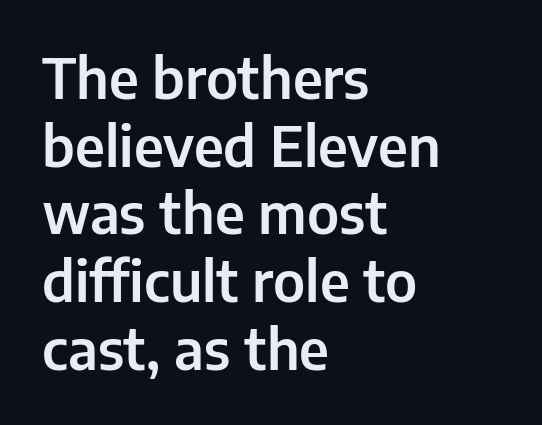
Q: Is the text italic (slanted)? A: No, it is upright.
Q: Is the typeface a serif or a sans-serif typeface? A: Sans-serif.
Q: Is the text underlined? A: No.
Q: How is the paragraph aligned? A: Left-aligned.
Q: Is the spacing between letters normal or unusually wide? A: Normal.
Q: Width (condensed, normal, or wide)? A: Normal.
Q: Stroke contrast? A: Low.
Q: x-height? A: Medium.
Q: Monospaced? A: No.
